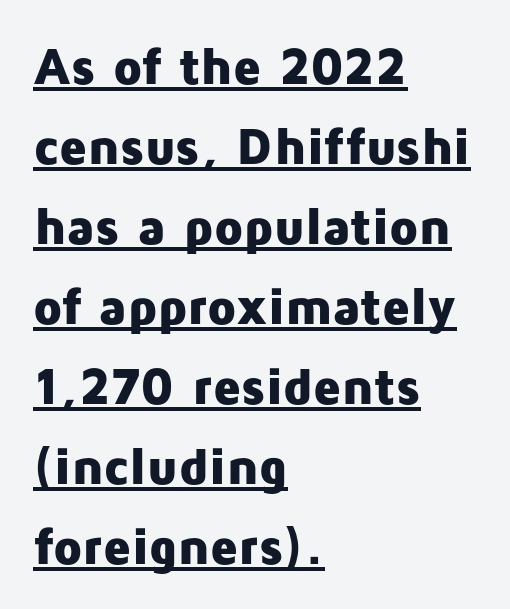
Q: Is the text bold? A: Yes.
Q: Is the text italic (slanted)? A: No, it is upright.
Q: Is the typeface a serif or a sans-serif typeface? A: Sans-serif.
Q: Is the text underlined? A: Yes.
Q: How is the paragraph aligned? A: Left-aligned.
Q: Is the spacing between letters normal or unusually wide? A: Normal.
Q: Is the spacing between lines tight, normal or loose? A: Normal.
Q: Width (condensed, normal, or wide)? A: Normal.
Q: Stroke contrast? A: Low.
Q: x-height? A: Medium.
Q: Monospaced? A: No.
